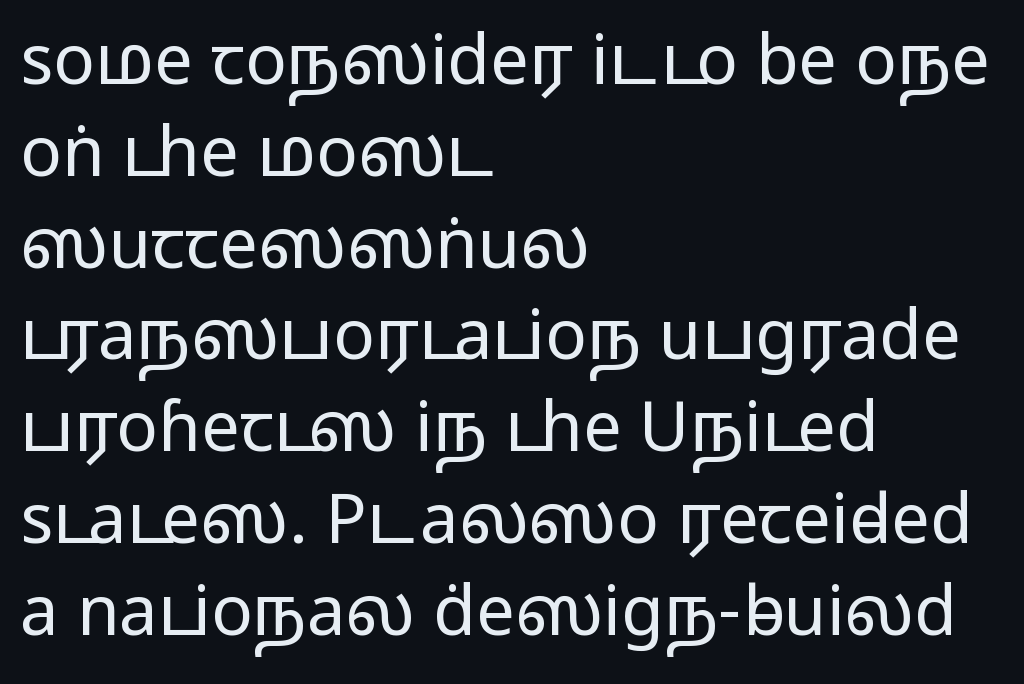
The image shows 69 px regular-weight, wide sans-serif type, upright; set left-aligned, normal line spacing (1.33x), normal letter spacing, not underlined; low stroke contrast and a medium x-height.
